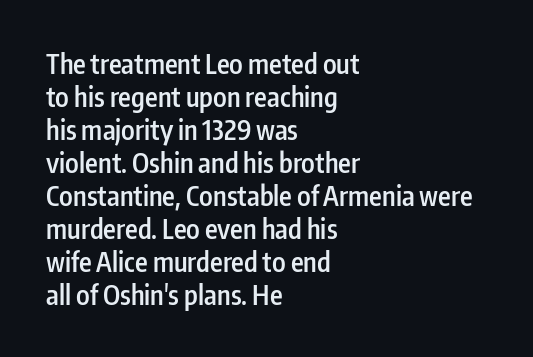
The image shows 27 px text type, upright; set left-aligned, line spacing 1.22x, normal letter spacing, not underlined.
